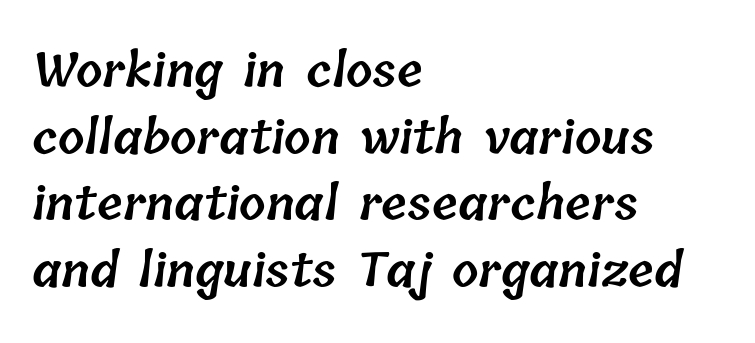
{"bold": "semi", "weight": "semibold", "width": "normal", "stroke_contrast": "low", "x_height": "medium", "monospaced": "no", "underline": "no", "align": "left", "line_spacing": "normal", "line_spacing_ratio": 1.42, "letter_spacing": "normal", "letter_spacing_em": 0.0, "glyph_px": 47}
